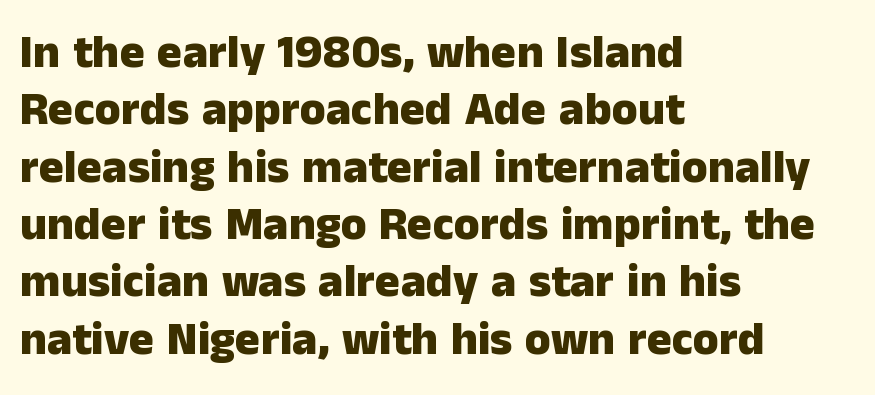
Bare-footed words on every line. Emphasis by weight is at full strength: bold. The passage shown is typed in a proportional face where columns would drift. Nothing unusual about the tracking: characters are spaced as the font intends. You can tell from the bare stems that sans-serif type was used. The paragraph has a hard left edge and a soft right edge.
